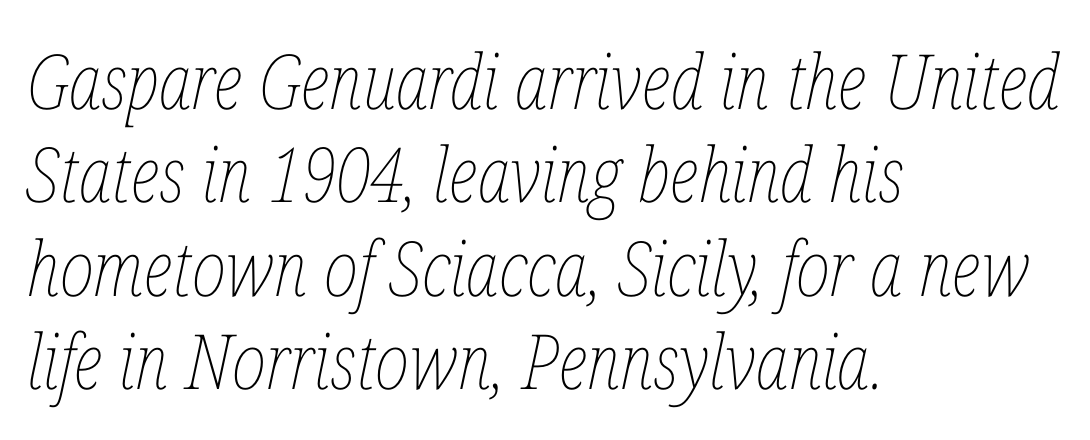
{"italic": "yes", "lean": "right", "slant_degrees": 12, "bold": "no", "weight": "thin", "width": "condensed", "stroke_contrast": "low", "x_height": "medium", "monospaced": "no", "underline": "no", "align": "left", "line_spacing_ratio": 1.23, "letter_spacing": "normal", "letter_spacing_em": 0.0, "glyph_px": 76}
